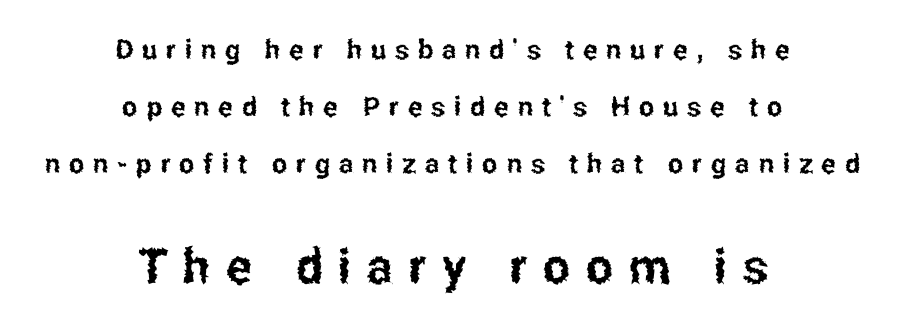
The image shows 48 px condensed sans-serif type, upright; set centered, loose line spacing (2.11x), unusually wide letter spacing (+0.33 em), not underlined; the second (bottom) block is 1.78x larger; low stroke contrast and a medium x-height.
